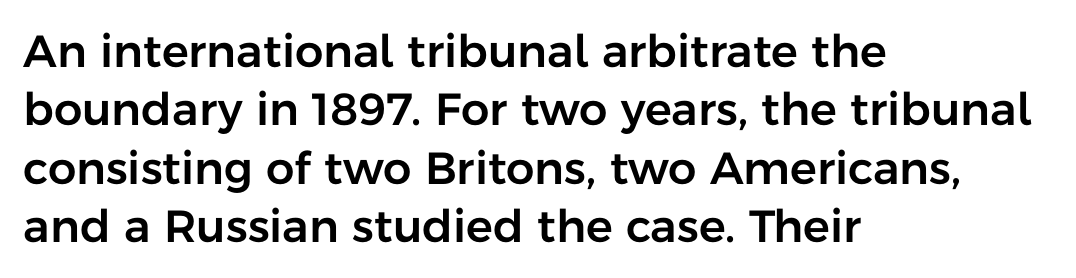
The image shows 45 px sans-serif type, upright; set left-aligned, normal line spacing (1.3x), normal letter spacing, not underlined; low stroke contrast and a medium x-height.
